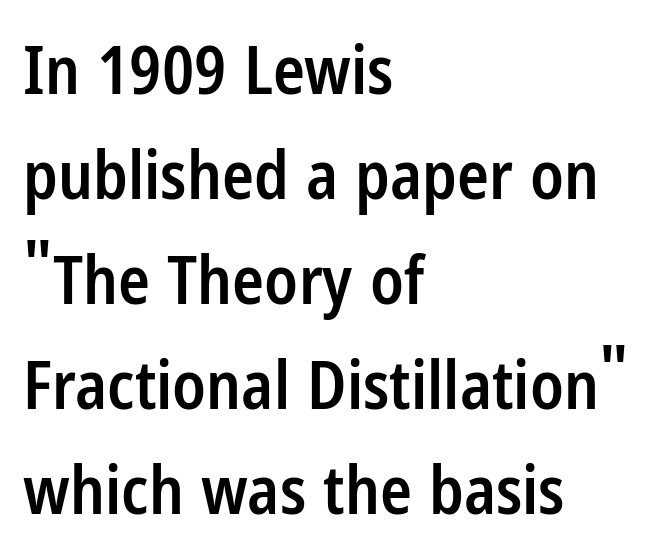
The image shows 66 px semibold, condensed sans-serif type, upright; set left-aligned, normal line spacing (1.59x), normal letter spacing, not underlined; low stroke contrast and a medium x-height.
